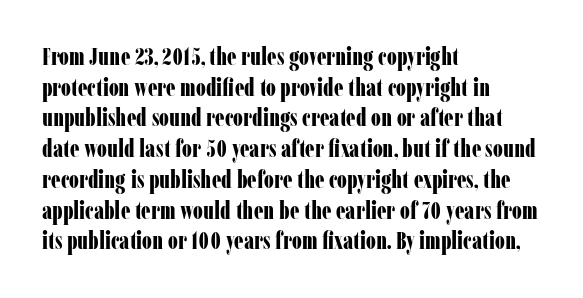
Summary of weight: heavy, a full bold. Tracking value appears to be zero — textbook default spacing. No italicization has been applied; the sample stays upright. The words here are not underlined. A normal amount of white space separates one row of letters from the next.
